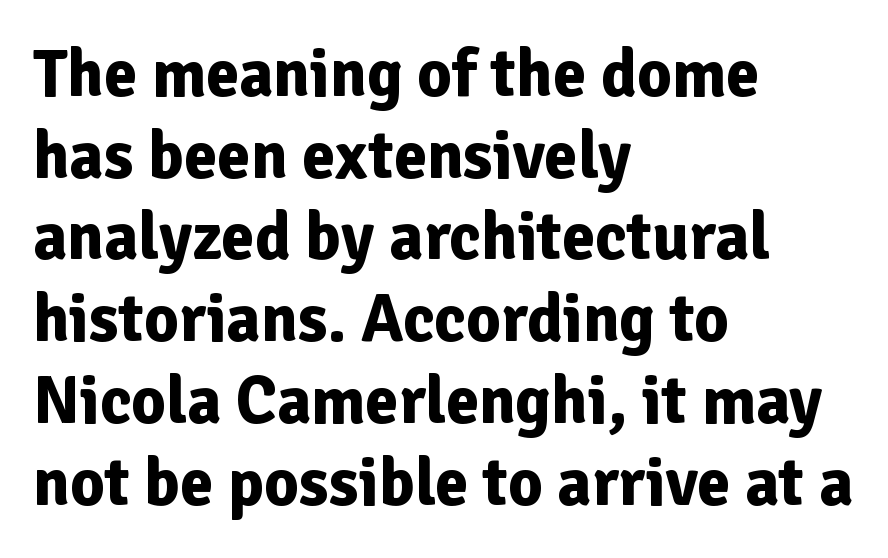
It's the straight-up-and-down kind of type. Do the characters align in a grid? No, the font is proportional. Line beginnings align vertically; line endings do not. Serif or sans? Sans — the stroke terminals are bare.
